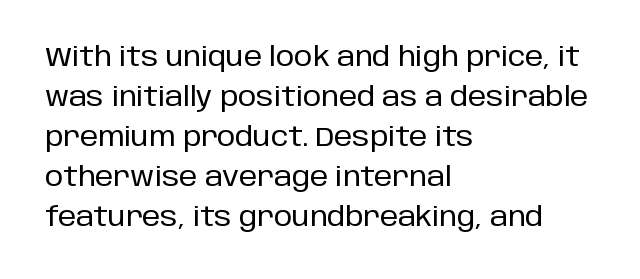
{"italic": "no", "underline": "no", "align": "left", "line_spacing": "normal", "line_spacing_ratio": 1.54, "letter_spacing": "normal", "letter_spacing_em": 0.0, "glyph_px": 26}
